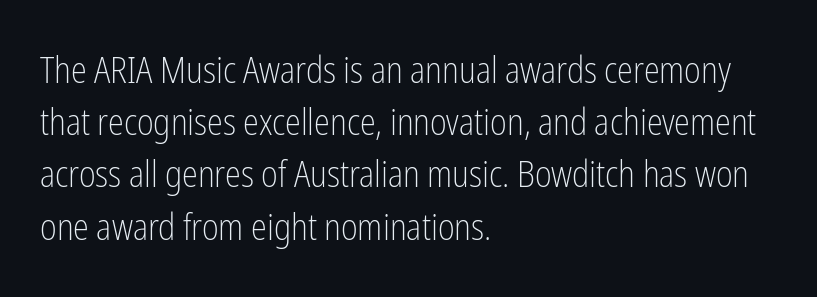
Q: Is the text bold? A: No.
Q: Is the text italic (slanted)? A: No, it is upright.
Q: Is the typeface a serif or a sans-serif typeface? A: Sans-serif.
Q: Is the text underlined? A: No.
Q: How is the paragraph aligned? A: Left-aligned.
Q: Is the spacing between letters normal or unusually wide? A: Normal.
Q: Is the spacing between lines tight, normal or loose? A: Normal.
Q: Width (condensed, normal, or wide)? A: Condensed.
Q: Stroke contrast? A: Low.
Q: x-height? A: Medium.
Q: Monospaced? A: No.
